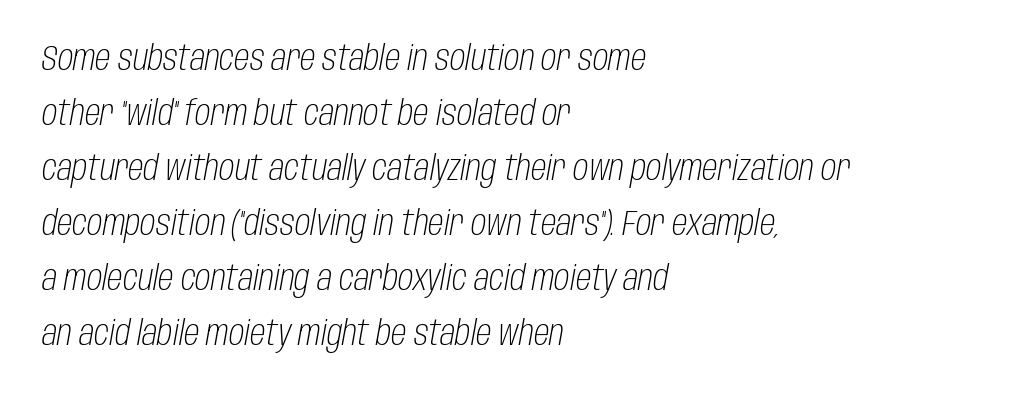
{"italic": "yes", "lean": "right", "slant_degrees": 10, "bold": "no", "weight": "light", "width": "condensed", "stroke_contrast": "low", "x_height": "large", "monospaced": "no", "underline": "no", "align": "left", "line_spacing": "normal", "line_spacing_ratio": 1.57, "letter_spacing": "normal", "letter_spacing_em": 0.0, "glyph_px": 35}
